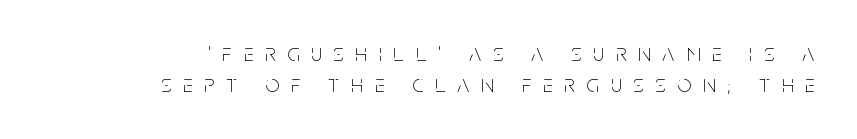
The image shows 24 px text type, upright; set right-aligned, normal line spacing (1.28x), unusually wide letter spacing (+0.5 em), not underlined.
